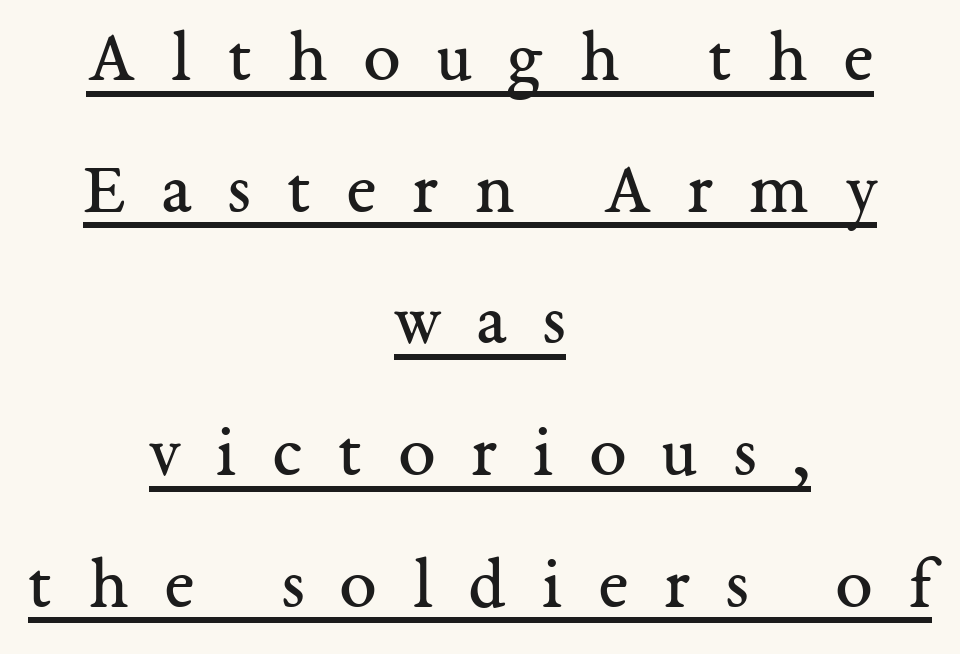
Beneath each row of characters lies a ruled line. The typesetting does not lean heavy: it is not bold. A typesetter would call this heavily tracked-out type. Notice how the stems are strictly vertical — no italics here. Regarding serifs, this sample has them.
